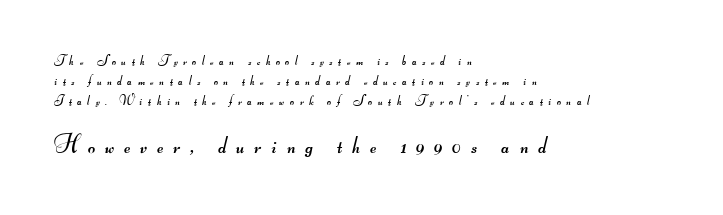
Substantial extra tracking has been applied to these lines. No word sits above an underline. Does the bottom block carry the larger type? Yes, it does. Stems here are at most as thick as an everyday book face. Does the leading feel generous? No, just average.
